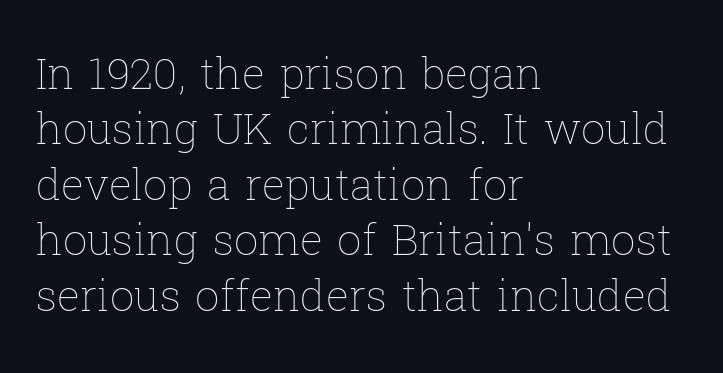
{"italic": "no", "bold": "no", "weight": "thin", "width": "normal", "stroke_contrast": "low", "x_height": "medium", "monospaced": "no", "underline": "no", "align": "left", "line_spacing": "normal", "line_spacing_ratio": 1.29, "letter_spacing": "normal", "letter_spacing_em": 0.0, "glyph_px": 43}
